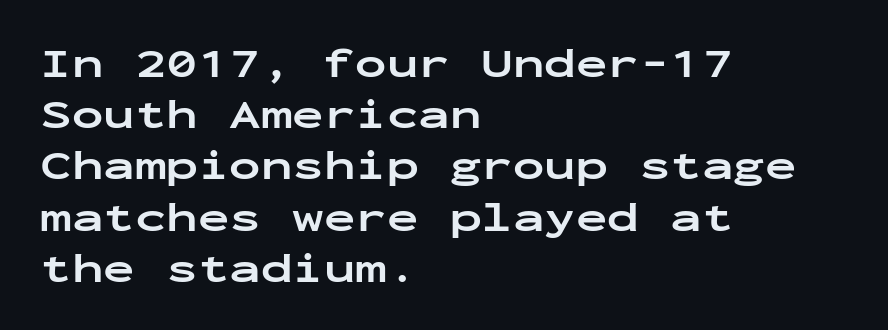
Q: Is the text bold? A: Yes.
Q: Is the text italic (slanted)? A: No, it is upright.
Q: Is the typeface a serif or a sans-serif typeface? A: Sans-serif.
Q: Is the text underlined? A: No.
Q: How is the paragraph aligned? A: Left-aligned.
Q: Is the spacing between letters normal or unusually wide? A: Normal.
Q: Width (condensed, normal, or wide)? A: Wide.
Q: Stroke contrast? A: Low.
Q: x-height? A: Medium.
Q: Monospaced? A: Yes.
